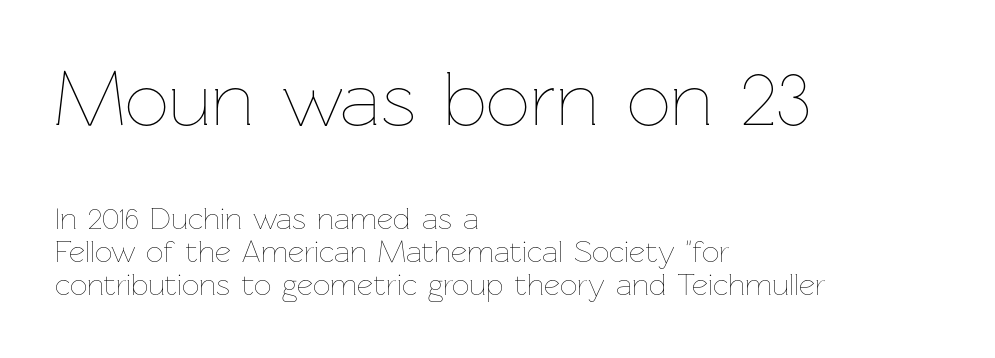
The image shows 78 px thin type, upright; set left-aligned, tight line spacing (1.07x), normal letter spacing, not underlined; the first (top) block is 2.52x larger; low stroke contrast and a medium x-height.
